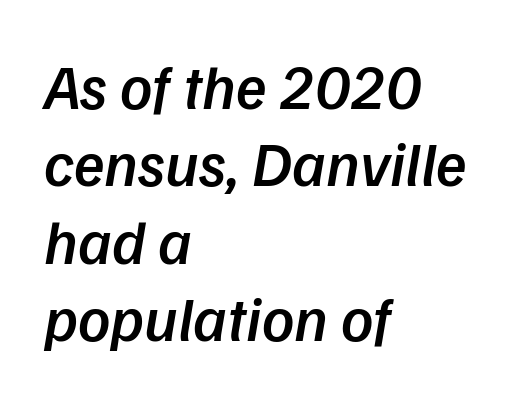
Q: Is the text bold? A: Semi-bold.
Q: Is the text italic (slanted)? A: Yes, it leans right by about 9 degrees.
Q: Is the text underlined? A: No.
Q: How is the paragraph aligned? A: Left-aligned.
Q: Is the spacing between letters normal or unusually wide? A: Normal.
Q: Width (condensed, normal, or wide)? A: Normal.
Q: Stroke contrast? A: Low.
Q: x-height? A: Medium.
Q: Monospaced? A: No.
